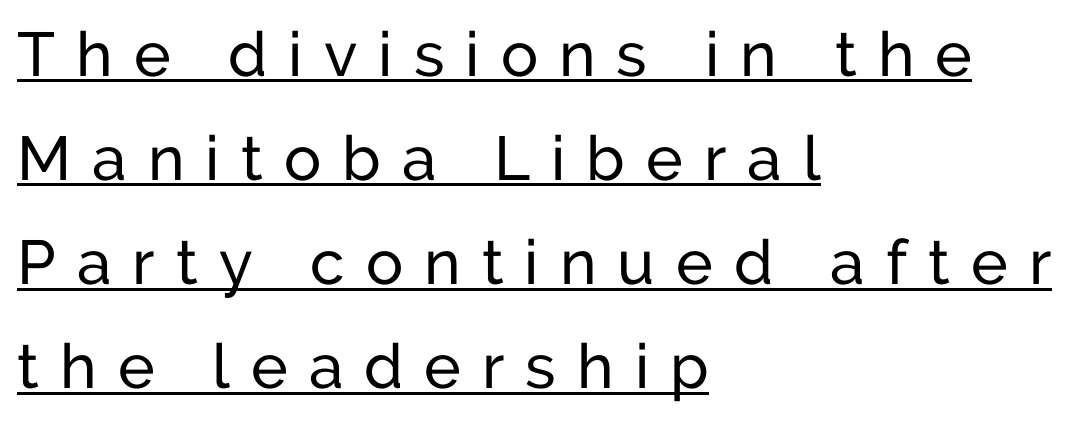
{"serif": "no", "italic": "no", "width": "normal", "stroke_contrast": "low", "x_height": "medium", "monospaced": "no", "underline": "yes", "align": "left", "line_spacing": "normal", "line_spacing_ratio": 1.68, "letter_spacing": "wide", "letter_spacing_em": 0.34, "glyph_px": 62}
